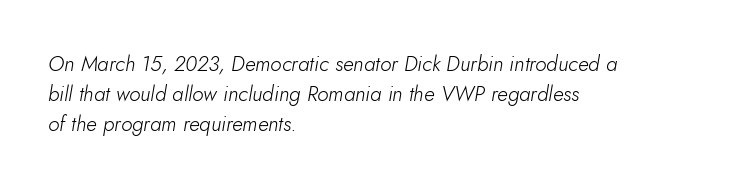
Q: Is the text bold? A: No.
Q: Is the text italic (slanted)? A: Yes, it leans right by about 10 degrees.
Q: Is the text underlined? A: No.
Q: How is the paragraph aligned? A: Left-aligned.
Q: Is the spacing between letters normal or unusually wide? A: Normal.
Q: Is the spacing between lines tight, normal or loose? A: Normal.
